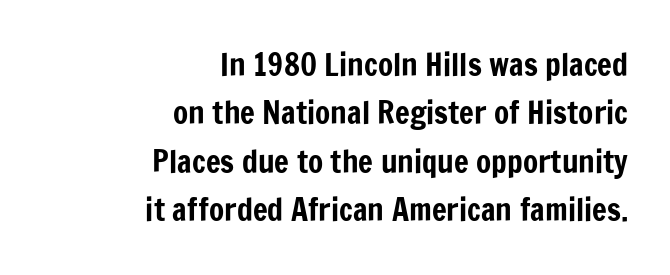
Observe the absence of serifs on each vertical stroke in this sample. Compared with a flush-left layout, this one pins lines to the opposite, right side. Nope, not italic — everything's standing straight. There is no visible air inserted between adjacent glyphs. Descender tails drop into unmarked territory. Quick note: interline space is typical.
